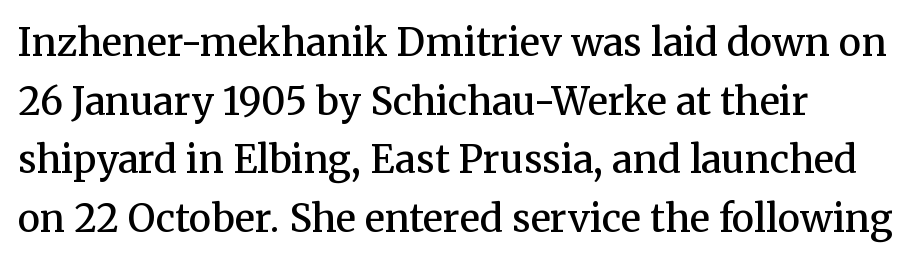
The typeface chosen for these lines features serifs. Successive baselines arrive at the customary interval. When letters stand straight like this, we call the style roman or upright. On the weight axis this lands at semibold, roughly 600. The type is set solid horizontally, with unmodified tracking. Nobody drew a line under any word here.
